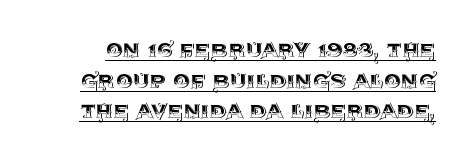
Notice how descenders almost collide with the ascenders below — that's tight leading. Letter spacing: default. The lettering stays uniformly vertical, giving the passage a roman look. What decoration does the sample have? An underline.
